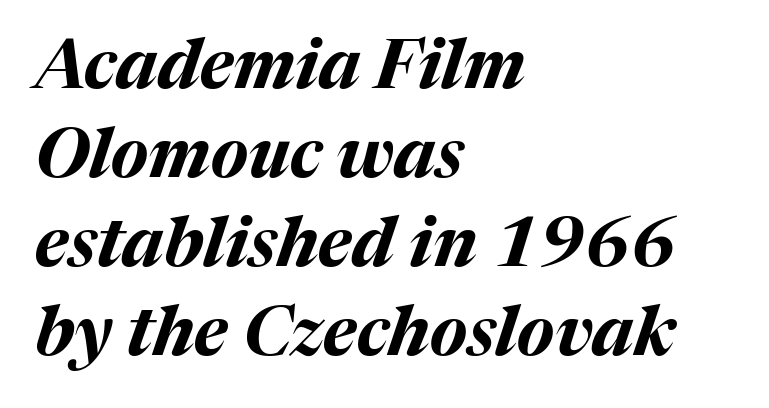
Successive baselines arrive at the customary interval. The passage shown is typed in a proportional face where columns would drift. The rendering applies a slant to the glyphs. Short note: letters normally spaced. Every letter is thick-stroked: bold, no question. Beneath every word, the page is bare.
